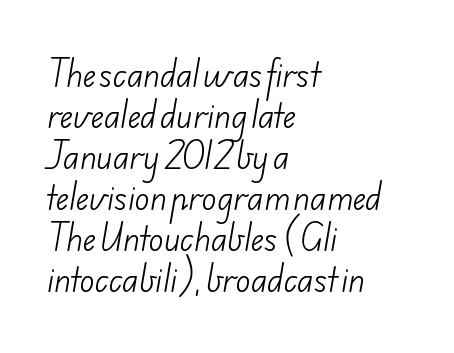
Q: Is the text bold? A: No.
Q: Is the typeface a serif or a sans-serif typeface? A: Sans-serif.
Q: Is the text underlined? A: No.
Q: How is the paragraph aligned? A: Left-aligned.
Q: Is the spacing between letters normal or unusually wide? A: Normal.
Q: Is the spacing between lines tight, normal or loose? A: Normal.
Q: Width (condensed, normal, or wide)? A: Normal.
Q: Stroke contrast? A: Low.
Q: x-height? A: Small.
Q: Monospaced? A: No.
